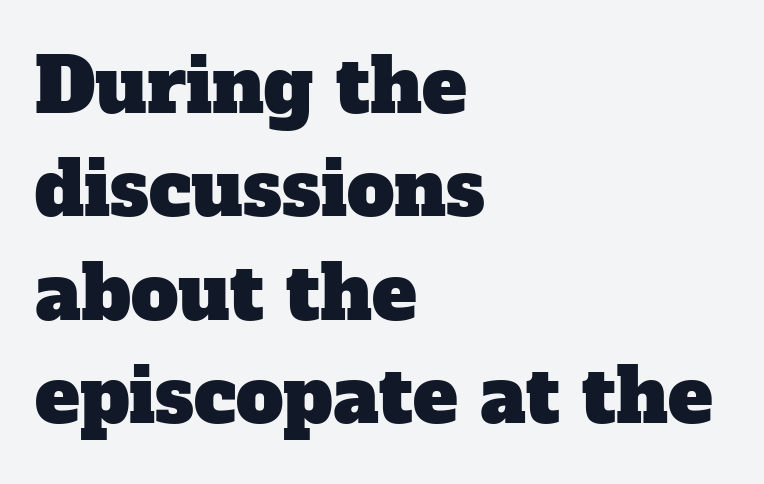
The image shows 75 px serif type; set left-aligned, normal line spacing (1.38x), normal letter spacing, not underlined; low stroke contrast and a medium x-height.
